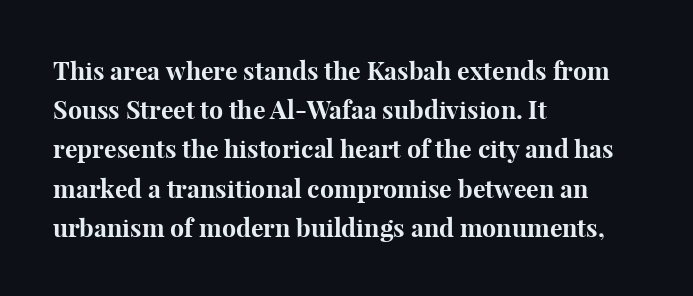
There is no visible air inserted between adjacent glyphs. This sample is left-justified, so line endings fall wherever the words run out. Normally led — the rows are evenly, conventionally spaced. The lettering holds an erect, upright posture throughout.
